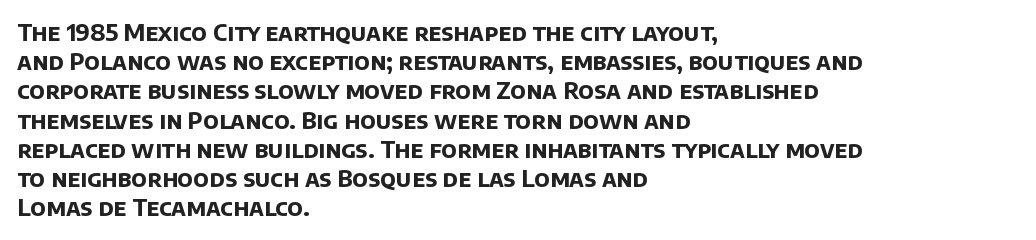
Q: Is the text bold? A: Yes.
Q: Is the text underlined? A: No.
Q: How is the paragraph aligned? A: Left-aligned.
Q: Is the spacing between letters normal or unusually wide? A: Normal.
Q: Is the spacing between lines tight, normal or loose? A: Normal.
